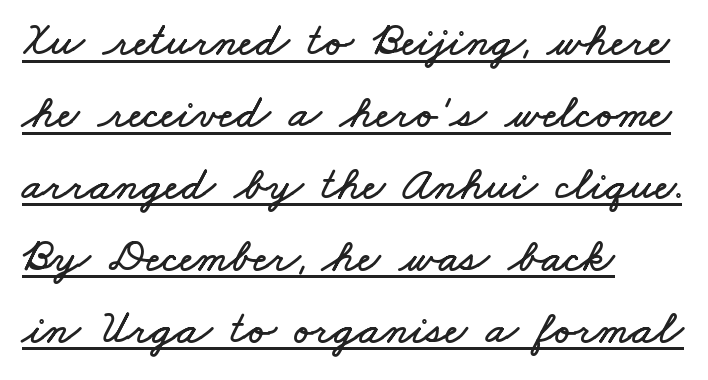
{"width": "wide", "stroke_contrast": "low", "x_height": "small", "monospaced": "no", "underline": "yes", "align": "left", "line_spacing": "normal", "line_spacing_ratio": 1.53, "letter_spacing": "normal", "letter_spacing_em": 0.0, "glyph_px": 47}
